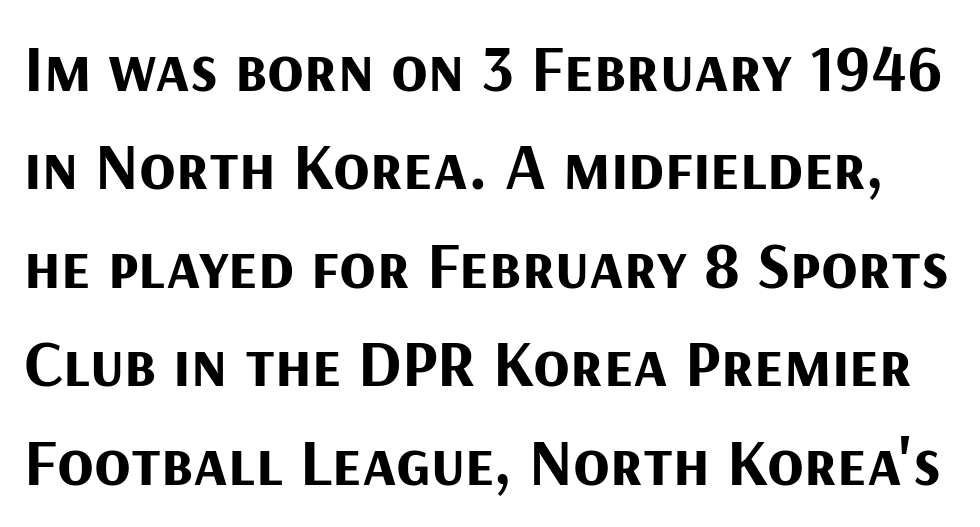
The image shows 67 px bold sans-serif type, upright; set normal line spacing (1.47x), normal letter spacing, not underlined; medium stroke contrast and a medium x-height.
